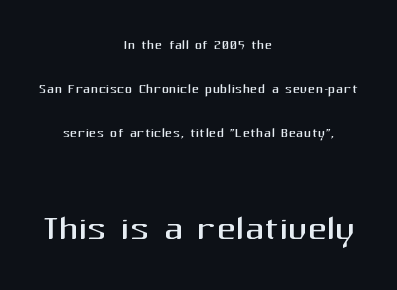
Loosely led — the rows are spread out. Vertical strokes here are truly vertical. The passage shown is typeset with a sans-serif family. The passage shown has conventional tracking throughout. A typesetter would call this proportional, since set widths differ per character. The passage shown is not underscored anywhere.
